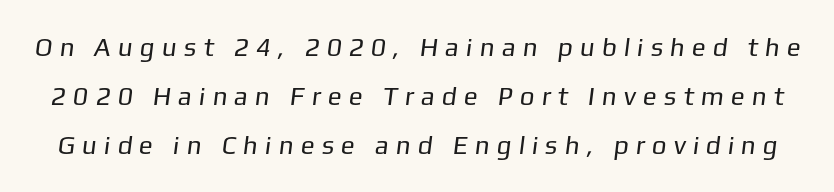
Q: Is the text bold? A: No.
Q: Is the text underlined? A: No.
Q: Is the spacing between letters normal or unusually wide? A: Unusually wide.
